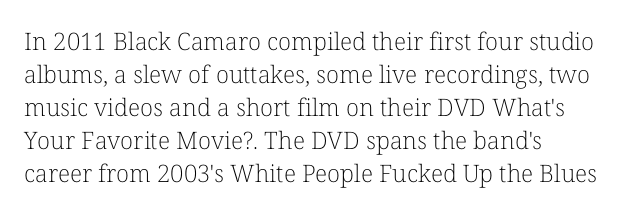
The image shows 24 px text type, upright; set left-aligned, normal line spacing (1.38x), normal letter spacing, not underlined.
